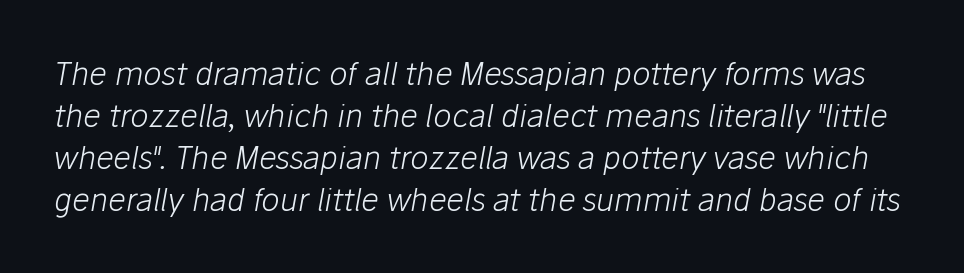
{"italic": "yes", "lean": "right", "slant_degrees": 10, "bold": "no", "weight": "light", "width": "normal", "stroke_contrast": "low", "x_height": "medium", "monospaced": "no", "underline": "no", "line_spacing": "normal", "line_spacing_ratio": 1.35, "letter_spacing": "normal", "letter_spacing_em": 0.0, "glyph_px": 31}
